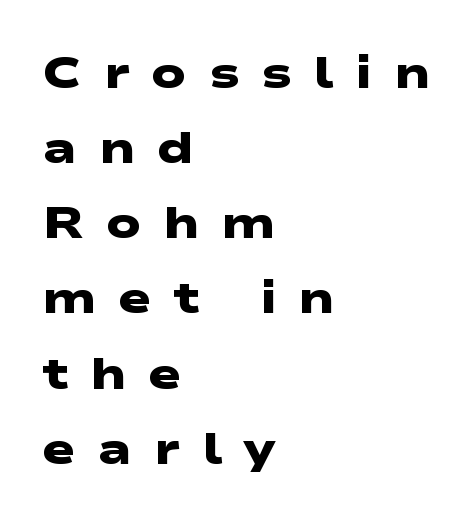
Q: Is the text bold? A: Yes.
Q: Is the typeface a serif or a sans-serif typeface? A: Sans-serif.
Q: Is the text underlined? A: No.
Q: How is the paragraph aligned? A: Left-aligned.
Q: Is the spacing between letters normal or unusually wide? A: Unusually wide.
Q: Is the spacing between lines tight, normal or loose? A: Normal.
Q: Width (condensed, normal, or wide)? A: Wide.
Q: Stroke contrast? A: Low.
Q: x-height? A: Medium.
Q: Monospaced? A: No.
